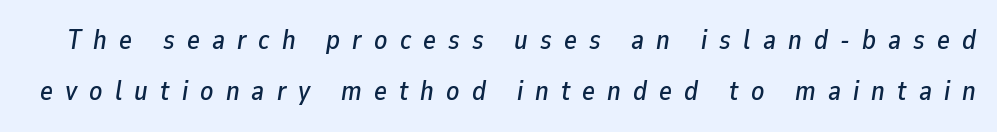
Q: Is the text italic (slanted)? A: Yes, it leans right by about 9 degrees.
Q: Is the text underlined? A: No.
Q: Is the spacing between letters normal or unusually wide? A: Unusually wide.
Q: Is the spacing between lines tight, normal or loose? A: Loose.
